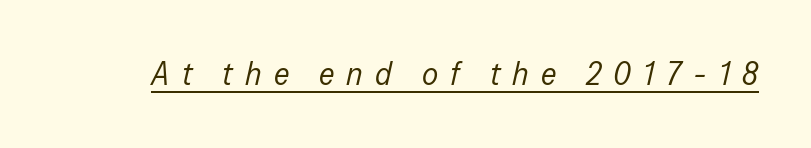
The image shows 32 px regular-weight, condensed type, italic (leaning right); set unusually wide letter spacing (+0.38 em), underlined; low stroke contrast and a medium x-height.
